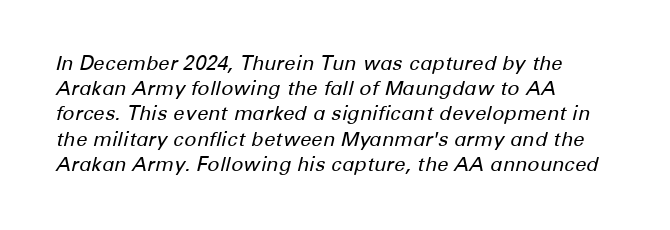
{"italic": "yes", "lean": "right", "slant_degrees": 12, "bold": "no", "underline": "no", "align": "left", "line_spacing": "normal", "line_spacing_ratio": 1.26, "letter_spacing": "normal", "letter_spacing_em": 0.0, "glyph_px": 20}
